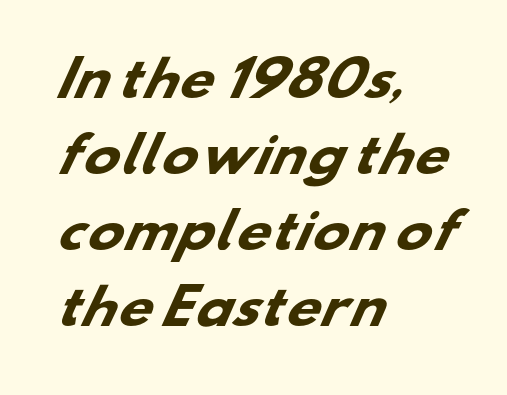
The image shows 48 px heavy, wide sans-serif type; set left-aligned, normal line spacing (1.58x), normal letter spacing, not underlined; low stroke contrast and a small x-height.
